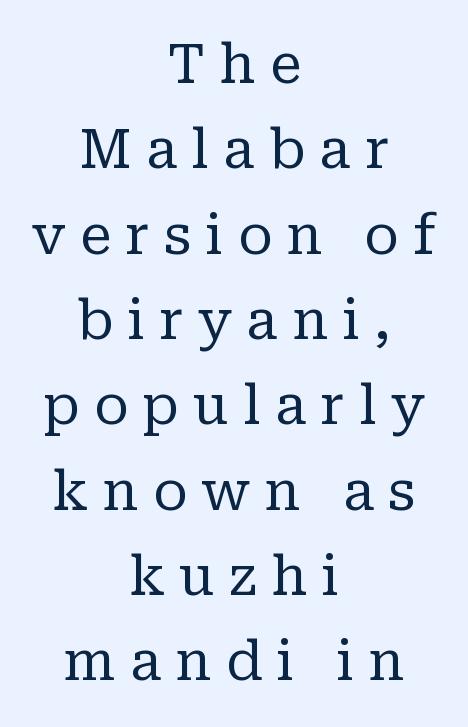
{"serif": "yes", "italic": "no", "bold": "no", "weight": "regular", "width": "normal", "stroke_contrast": "low", "x_height": "medium", "monospaced": "no", "underline": "no", "align": "center", "line_spacing": "normal", "line_spacing_ratio": 1.58, "letter_spacing": "wide", "letter_spacing_em": 0.26, "glyph_px": 54}
